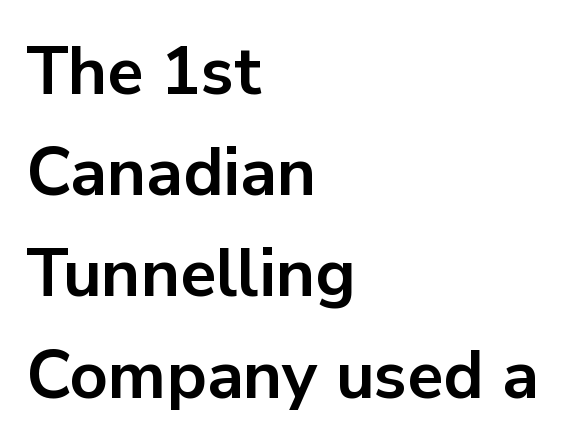
Quick note: interline space is typical. The glyphs in this specimen are sans serif. Is this a fixed-width face? No — the glyphs have proportional, varying widths. Heavy-handed strokes throughout: this text is bold. The passage is arranged the way most books set body copy — flush left.
